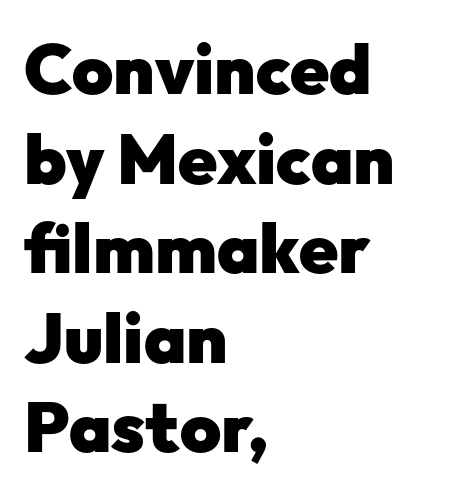
The image shows 70 px heavy sans-serif type, upright; set left-aligned, normal line spacing (1.28x), normal letter spacing, not underlined; low stroke contrast and a medium x-height.
